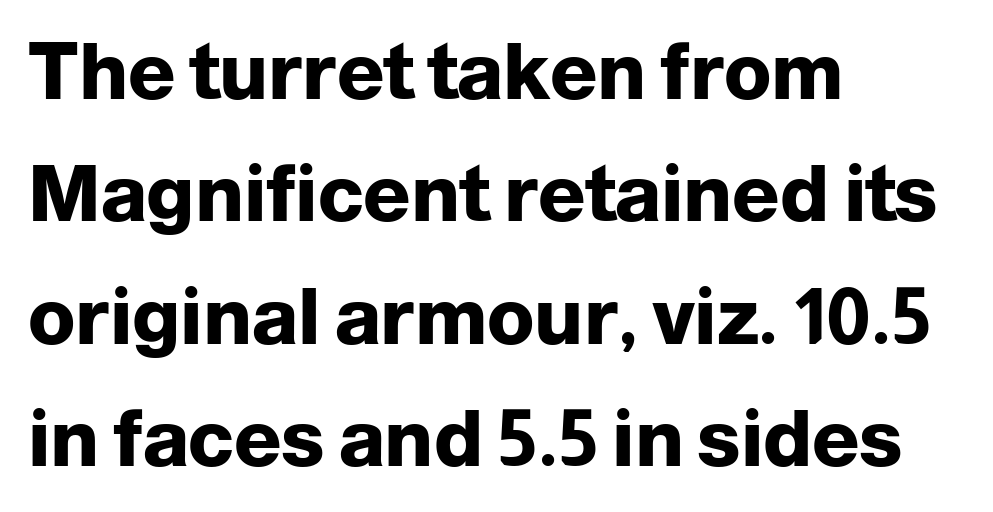
{"serif": "no", "italic": "no", "bold": "yes", "weight": "heavy", "width": "normal", "stroke_contrast": "low", "x_height": "medium", "monospaced": "no", "underline": "no", "align": "left", "line_spacing": "normal", "line_spacing_ratio": 1.57, "letter_spacing": "normal", "letter_spacing_em": 0.0, "glyph_px": 78}
